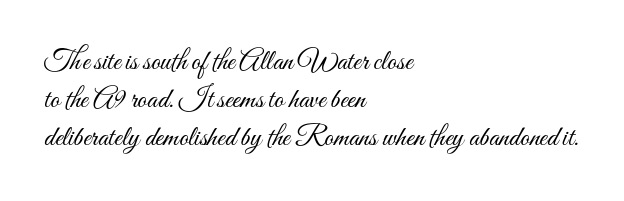
The image shows 29 px light, condensed type; set left-aligned, normal line spacing (1.31x), normal letter spacing, not underlined; medium stroke contrast and a small x-height.
